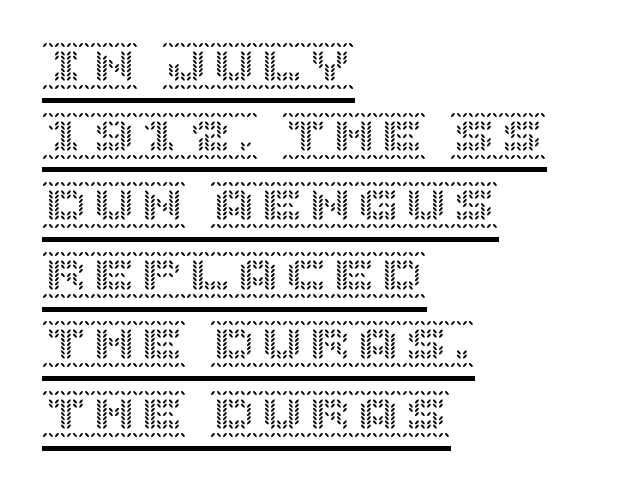
{"italic": "no", "width": "normal", "x_height": "large", "underline": "yes", "align": "left", "line_spacing": "normal", "line_spacing_ratio": 1.45, "letter_spacing": "normal", "letter_spacing_em": 0.0, "glyph_px": 48}
